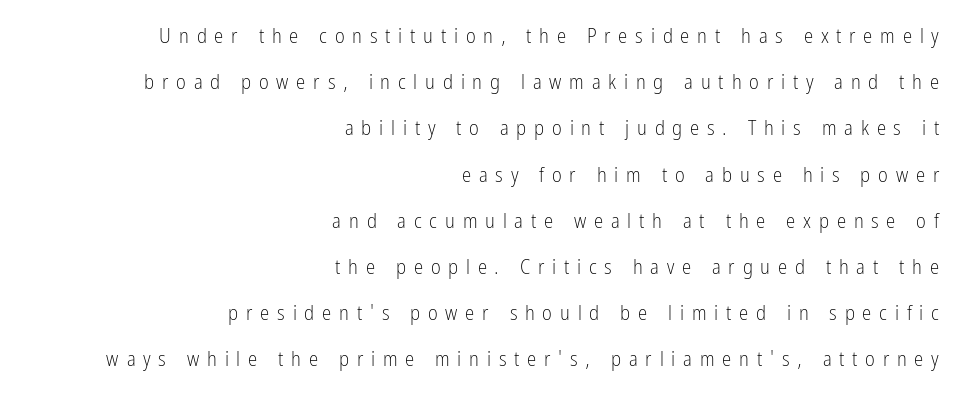
The image shows 21 px text type, upright; set right-aligned, loose line spacing (2.2x), unusually wide letter spacing (+0.37 em), not underlined.
